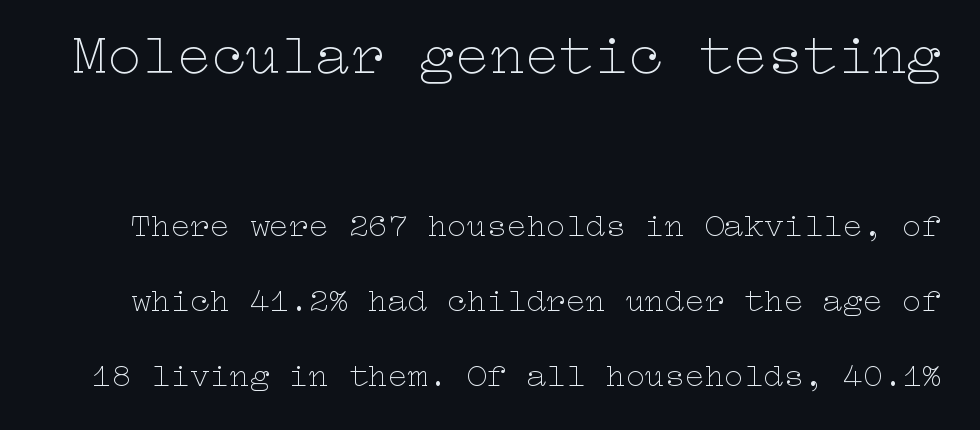
The image shows 58 px thin, wide type, upright; set loose line spacing (2.27x), normal letter spacing, not underlined; the first (top) block is 1.76x larger; low stroke contrast and a medium x-height.
